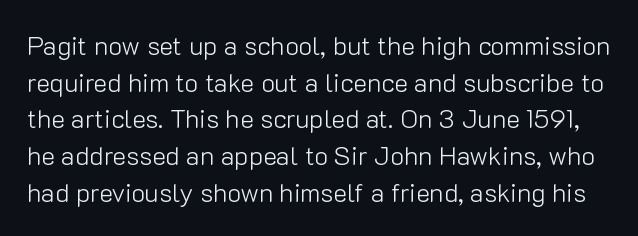
The image shows 26 px text type, upright; set normal line spacing (1.41x), normal letter spacing, not underlined.
